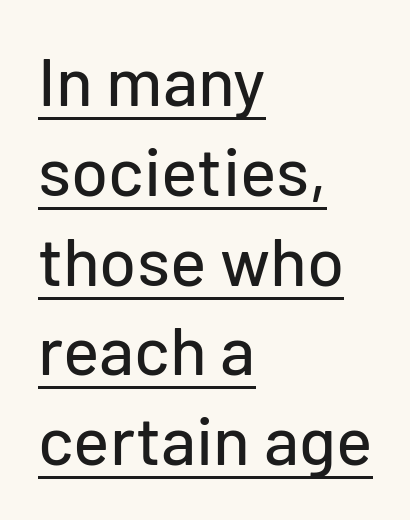
{"serif": "no", "italic": "no", "width": "normal", "stroke_contrast": "low", "x_height": "medium", "monospaced": "no", "underline": "yes", "align": "left", "line_spacing": "normal", "line_spacing_ratio": 1.32, "letter_spacing": "normal", "letter_spacing_em": 0.0, "glyph_px": 68}
